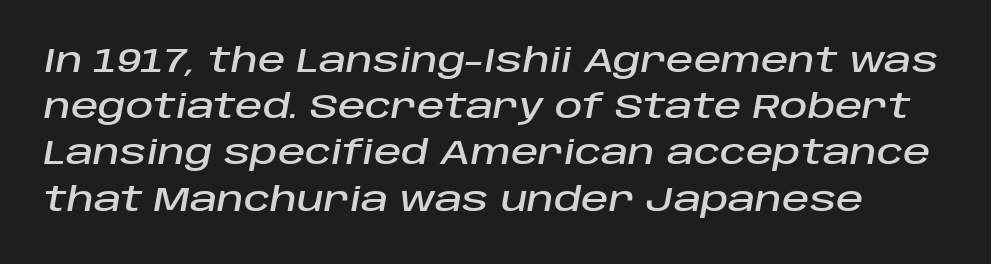
Character widths vary here, with narrow letters taking less room than wide ones. The vertical gap from one line to the next is medium. If you drew a line through each stem, it would be angled. In terms of letterspacing, this is plain default setting.
